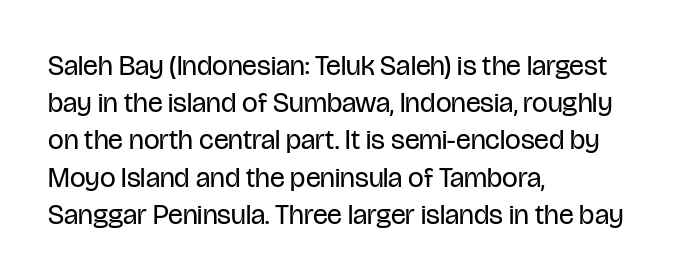
The image shows 28 px regular-weight, condensed sans-serif type, upright; set left-aligned, normal line spacing (1.33x), normal letter spacing, not underlined; low stroke contrast and a large x-height.
